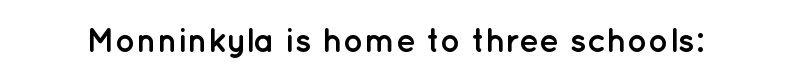
Q: Is the text bold? A: Yes.
Q: Is the text italic (slanted)? A: No, it is upright.
Q: Is the typeface a serif or a sans-serif typeface? A: Sans-serif.
Q: Is the text underlined? A: No.
Q: Is the spacing between letters normal or unusually wide? A: Normal.
Q: Width (condensed, normal, or wide)? A: Normal.
Q: Stroke contrast? A: Low.
Q: x-height? A: Medium.
Q: Monospaced? A: No.
